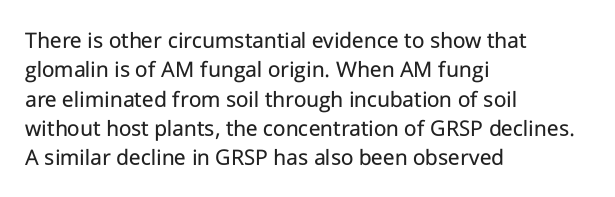
The image shows 24 px text type, upright; set left-aligned, line spacing 1.22x, normal letter spacing, not underlined.
